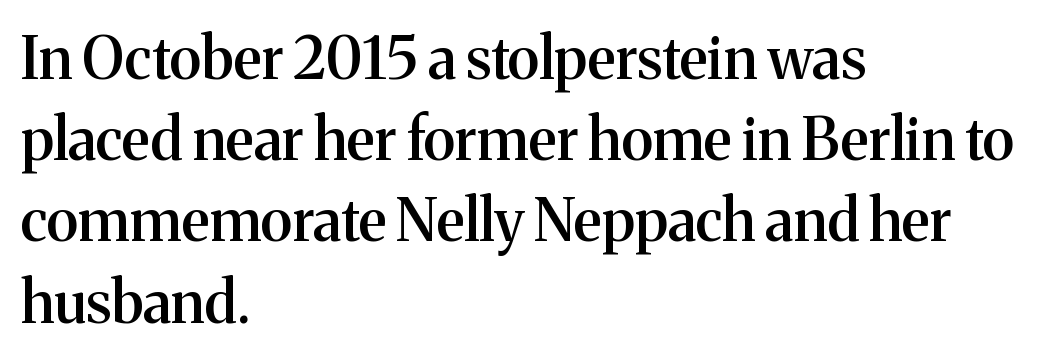
{"serif": "yes", "italic": "no", "bold": "semi", "weight": "semibold", "width": "normal", "stroke_contrast": "medium", "x_height": "medium", "monospaced": "no", "underline": "no", "align": "left", "line_spacing": "normal", "line_spacing_ratio": 1.4, "letter_spacing": "normal", "letter_spacing_em": 0.0, "glyph_px": 58}
